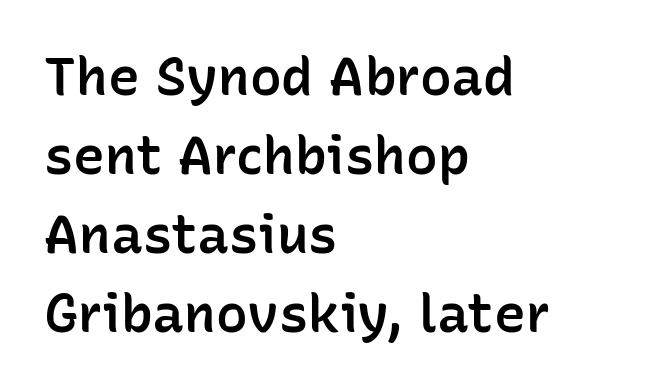
{"serif": "no", "italic": "no", "bold": "semi", "weight": "semibold", "width": "normal", "stroke_contrast": "low", "x_height": "medium", "monospaced": "no", "underline": "no", "align": "left", "line_spacing": "normal", "line_spacing_ratio": 1.49, "letter_spacing": "normal", "letter_spacing_em": 0.0, "glyph_px": 53}
